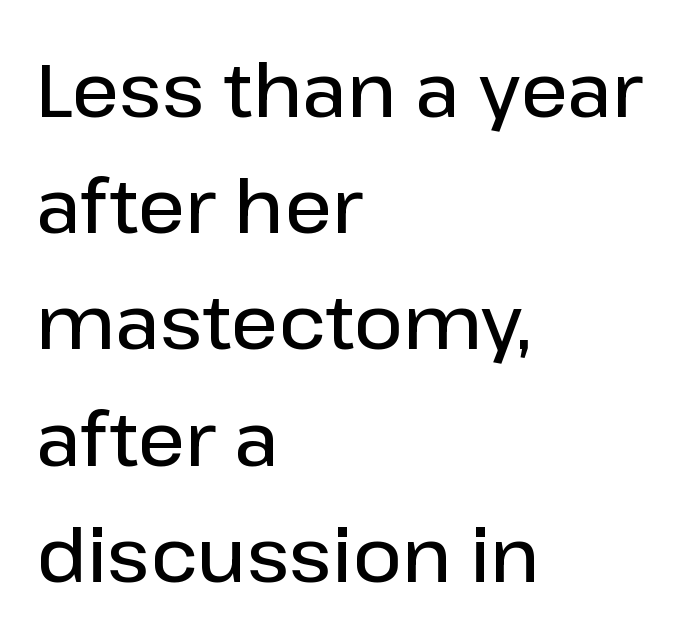
The type family on display is of the sans-serif kind. The characters look somewhat weighty, a semibold short of true bold. Vertically, the passage feels balanced, rows spaced as you'd expect. Is the block centered? No — it sits flush against the left margin. The letters advance in unequal steps, a hallmark of proportional type. You could call the tracking neutral — neither tight nor loose.
